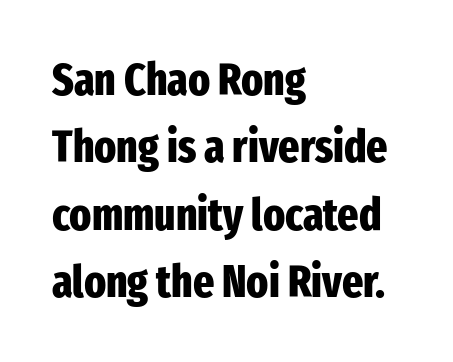
Spacing verdict: proportional, widths tailored to each character. Heft: maximum for text — a bold. The string is rendered with underlining switched off. These lines sit exactly where default settings would place them. Letterform terminals end flat and unadorned throughout the passage.
